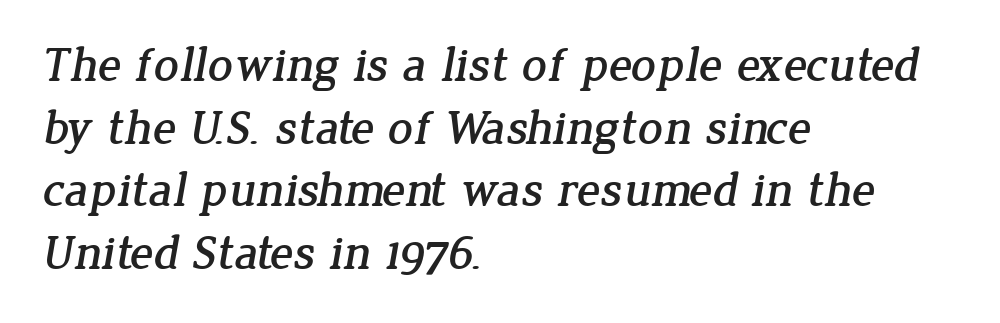
{"serif": "yes", "width": "normal", "stroke_contrast": "low", "x_height": "medium", "monospaced": "no", "underline": "no", "align": "left", "line_spacing": "normal", "line_spacing_ratio": 1.28, "letter_spacing": "normal", "letter_spacing_em": 0.0, "glyph_px": 49}
